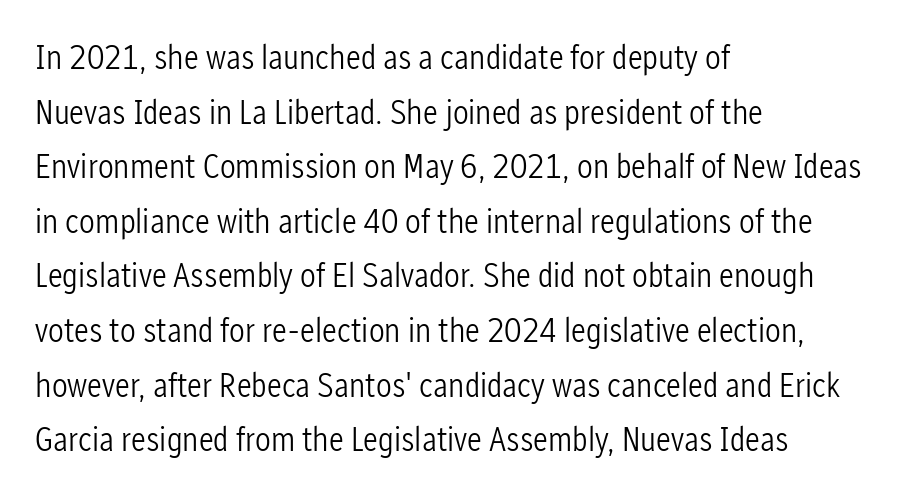
The image shows 35 px light, condensed sans-serif type, upright; set left-aligned, normal line spacing (1.56x), normal letter spacing, not underlined; low stroke contrast and a medium x-height.
